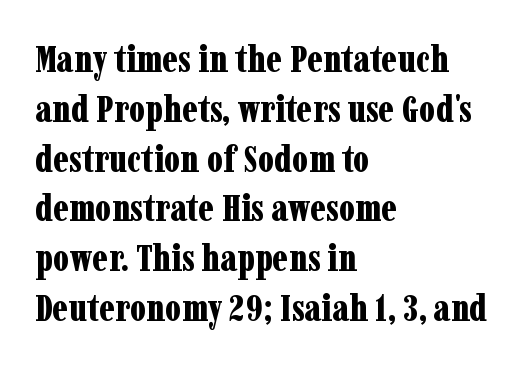
The image shows 38 px bold, condensed serif type, upright; set left-aligned, normal line spacing (1.31x), normal letter spacing, not underlined; low stroke contrast and a medium x-height.
